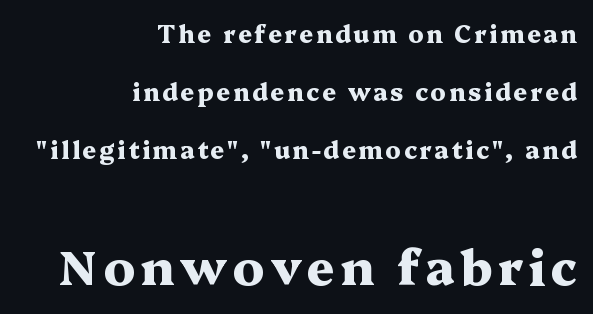
Character size in the trailing block exceeds that of the leading block. You could not count columns in this text — the font is proportionally spaced. Typesetter's note: full bold, strokes at maximum text heaviness. These lines were composed using upright roman letters. What's the leading like? Stretched, with rows far apart. Typographically, this falls in the serif category.
